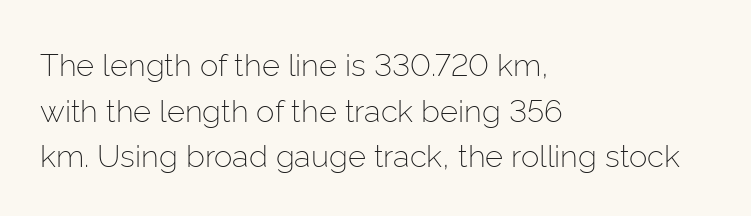
Q: Is the text bold? A: No.
Q: Is the text italic (slanted)? A: No, it is upright.
Q: Is the typeface a serif or a sans-serif typeface? A: Sans-serif.
Q: Is the text underlined? A: No.
Q: How is the paragraph aligned? A: Left-aligned.
Q: Is the spacing between letters normal or unusually wide? A: Normal.
Q: Is the spacing between lines tight, normal or loose? A: Normal.
Q: Width (condensed, normal, or wide)? A: Normal.
Q: Stroke contrast? A: Low.
Q: x-height? A: Medium.
Q: Monospaced? A: No.
